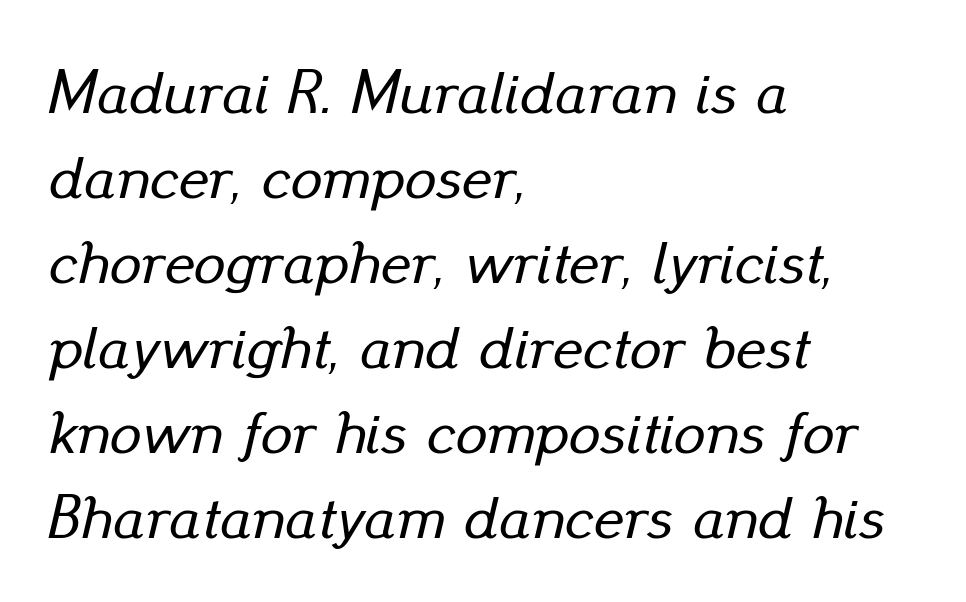
The image shows 63 px text type, italic (leaning right); set left-aligned, normal line spacing (1.35x), normal letter spacing, not underlined; low stroke contrast and a small x-height.
